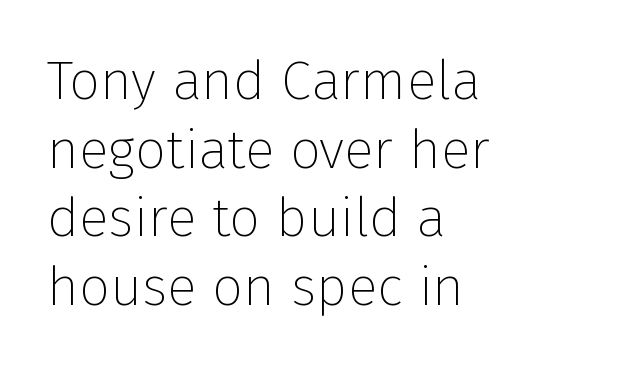
Normally led — the rows are evenly, conventionally spaced. Look at the tracking — it's just the regular setting, nothing added. Italic: no, the glyphs are upright roman. Each letter's strokes conclude bluntly, with no projecting serifs.
